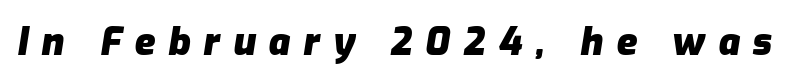
The image shows 38 px heavy type, italic (leaning right); set unusually wide letter spacing (+0.34 em), not underlined; low stroke contrast and a medium x-height.
